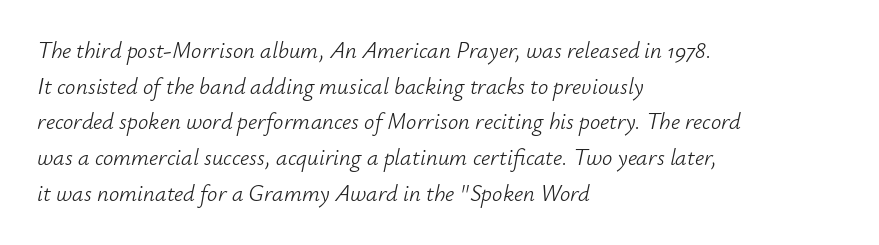
The image shows 23 px text type, italic (leaning right); set left-aligned, normal line spacing (1.55x), normal letter spacing, not underlined.
